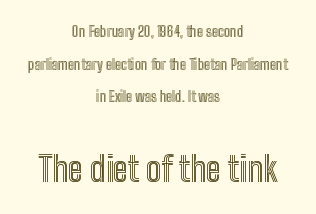
The image shows 34 px condensed type, upright; set centered, loose line spacing (2.33x), normal letter spacing, not underlined; the second (bottom) block is 2.43x larger; a medium x-height.
